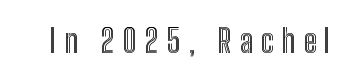
Q: Is the text italic (slanted)? A: No, it is upright.
Q: Is the text underlined? A: No.
Q: Is the spacing between letters normal or unusually wide? A: Unusually wide.
Q: Width (condensed, normal, or wide)? A: Condensed.
Q: x-height? A: Medium.
Q: Monospaced? A: No.
